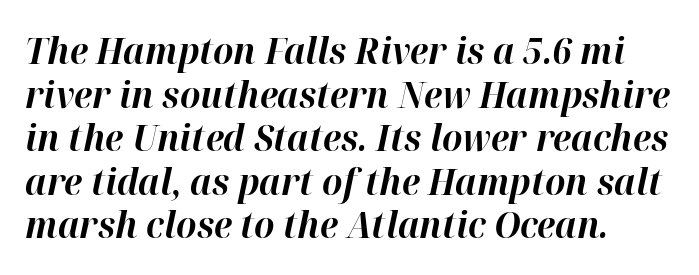
{"italic": "yes", "lean": "right", "slant_degrees": 12, "bold": "yes", "weight": "bold", "width": "normal", "stroke_contrast": "high", "x_height": "medium", "monospaced": "no", "underline": "no", "align": "left", "line_spacing_ratio": 1.21, "letter_spacing": "normal", "letter_spacing_em": 0.0, "glyph_px": 36}
